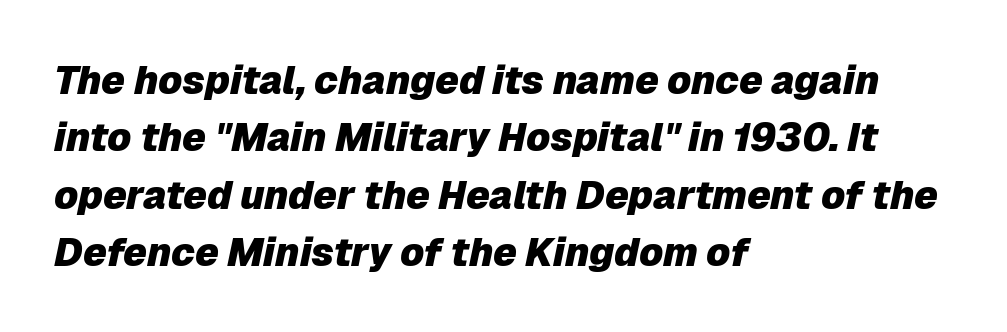
{"italic": "yes", "lean": "right", "slant_degrees": 12, "bold": "yes", "weight": "heavy", "width": "normal", "stroke_contrast": "low", "x_height": "medium", "monospaced": "no", "underline": "no", "align": "left", "line_spacing": "normal", "line_spacing_ratio": 1.47, "letter_spacing": "normal", "letter_spacing_em": 0.0, "glyph_px": 39}
